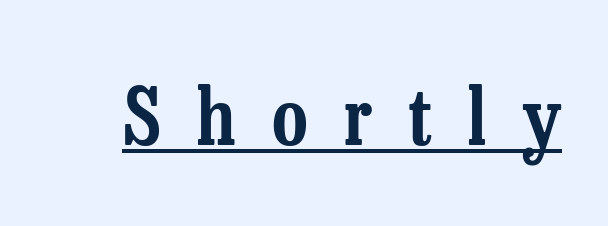
{"serif": "yes", "italic": "no", "width": "condensed", "stroke_contrast": "low", "x_height": "medium", "monospaced": "no", "underline": "yes", "letter_spacing": "wide", "letter_spacing_em": 0.47, "glyph_px": 78}
